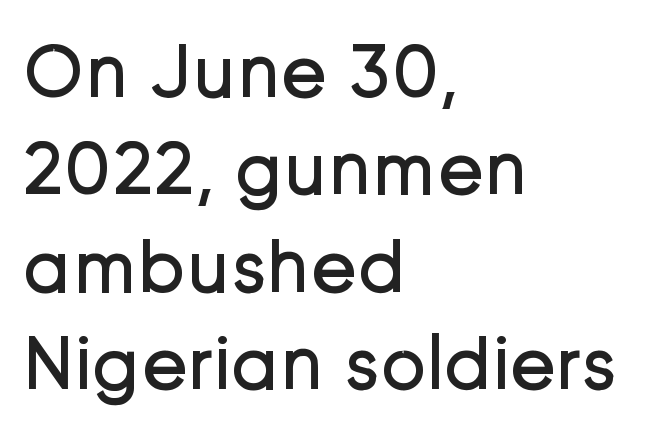
The weight would be labelled regular, book, light, or lighter still. The leading is moderate, giving the passage an even texture. Think of a printed novel: that variable character pitch is what you see here. Font category for this specimen: sans-serif. Lines of text with bare space underneath.
